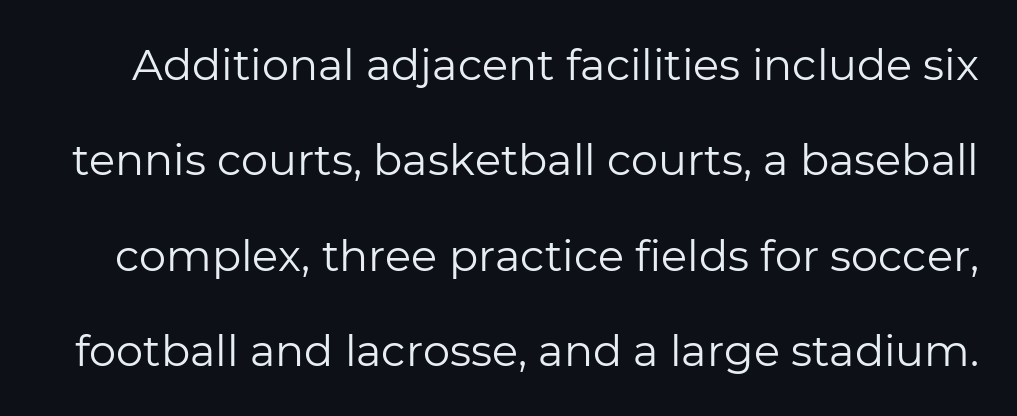
{"serif": "no", "italic": "no", "bold": "no", "weight": "regular", "width": "normal", "stroke_contrast": "low", "x_height": "medium", "monospaced": "no", "underline": "no", "line_spacing": "loose", "line_spacing_ratio": 2.22, "letter_spacing": "normal", "letter_spacing_em": 0.0, "glyph_px": 43}
